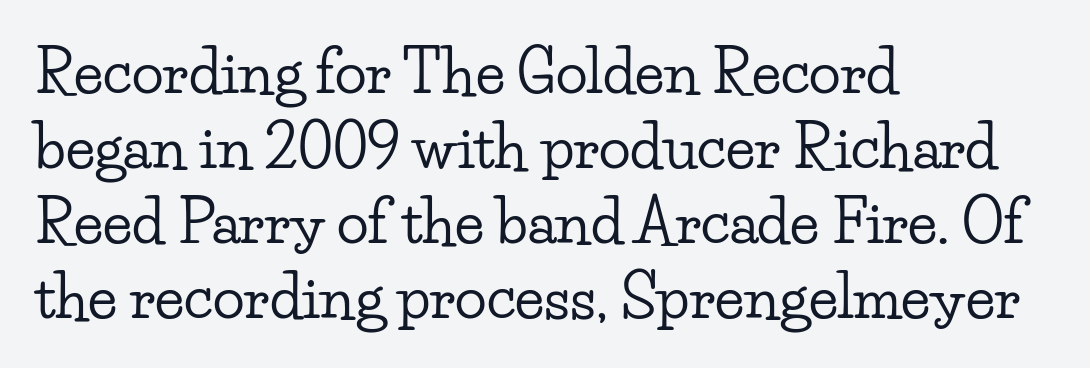
{"serif": "yes", "italic": "no", "width": "wide", "stroke_contrast": "low", "x_height": "small", "monospaced": "no", "underline": "no", "align": "left", "line_spacing": "normal", "line_spacing_ratio": 1.27, "letter_spacing": "normal", "letter_spacing_em": 0.0, "glyph_px": 59}
